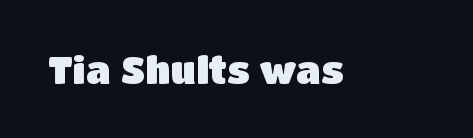
Q: Is the text bold? A: Yes.
Q: Is the text italic (slanted)? A: No, it is upright.
Q: Is the typeface a serif or a sans-serif typeface? A: Sans-serif.
Q: Is the text underlined? A: No.
Q: Is the spacing between letters normal or unusually wide? A: Normal.
Q: Width (condensed, normal, or wide)? A: Normal.
Q: Stroke contrast? A: Low.
Q: x-height? A: Large.
Q: Monospaced? A: No.
